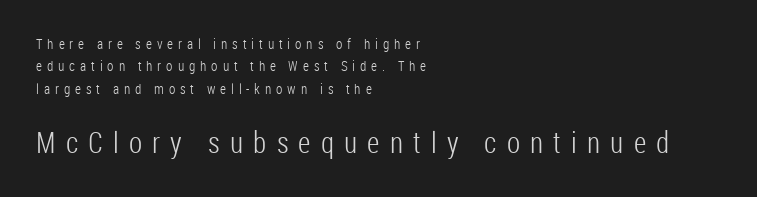
Q: Is the text bold? A: No.
Q: Is the text italic (slanted)? A: No, it is upright.
Q: Is the typeface a serif or a sans-serif typeface? A: Sans-serif.
Q: Is the text underlined? A: No.
Q: How is the paragraph aligned? A: Left-aligned.
Q: Is the spacing between letters normal or unusually wide? A: Unusually wide.
Q: Is the spacing between lines tight, normal or loose? A: Normal.
Q: Which block of text is set in a larger size, the first (top) or the second (bottom)? A: The second (bottom) one.
Q: Width (condensed, normal, or wide)? A: Condensed.
Q: Stroke contrast? A: Low.
Q: x-height? A: Medium.
Q: Monospaced? A: No.
